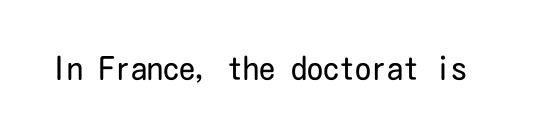
Q: Is the text bold? A: No.
Q: Is the text italic (slanted)? A: No, it is upright.
Q: Is the typeface a serif or a sans-serif typeface? A: Sans-serif.
Q: Is the text underlined? A: No.
Q: Is the spacing between letters normal or unusually wide? A: Normal.
Q: Width (condensed, normal, or wide)? A: Condensed.
Q: Stroke contrast? A: Low.
Q: x-height? A: Medium.
